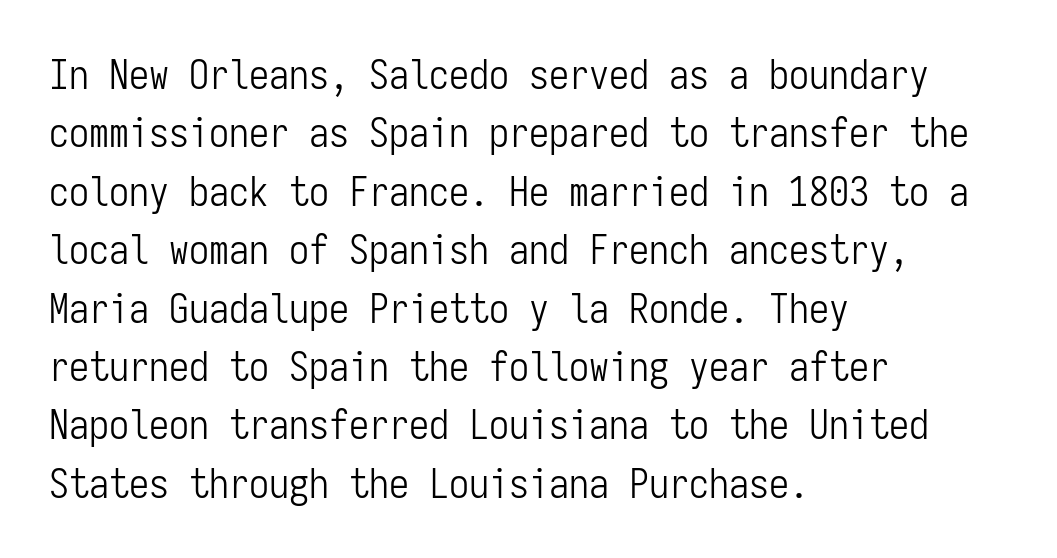
These lines are rendered in a fixed-pitch font. Nobody drew a line under any word here. Observe the ordinary spacing: letters are neighbours, not strangers. The rendering anchors every line to the left-hand side.
